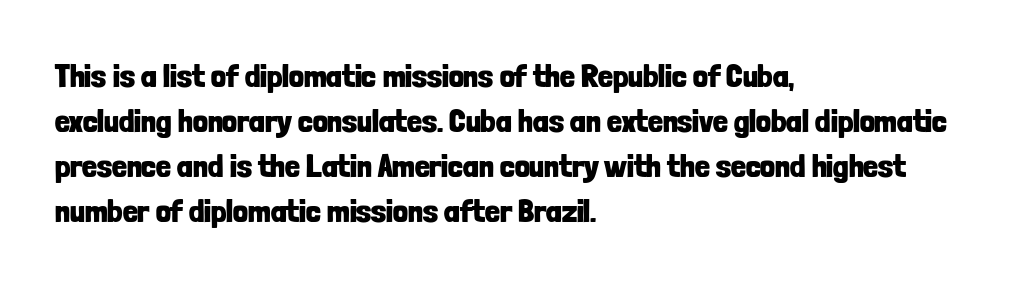
Quick note: underline off. Weight: bold. Here the designer chose a conventional face with non-uniform glyph widths. The lines are quadded left. The lettering stays uniformly vertical, giving the passage a roman look. The rendering shows plain stroke endings on the letterforms — a sans-serif design.
